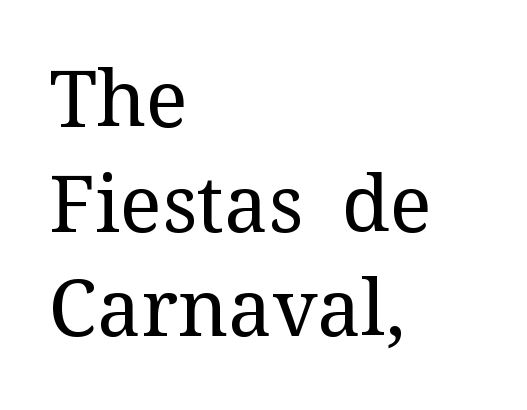
Each line starts at the same left margin while the right side varies. Vertical stems look standard width or narrower in stroke. Each word holds together tightly as a unit, with standard inter-letter gaps. Serif or sans? Serif — the stroke terminals have little feet. Beneath every word, the page is bare.
